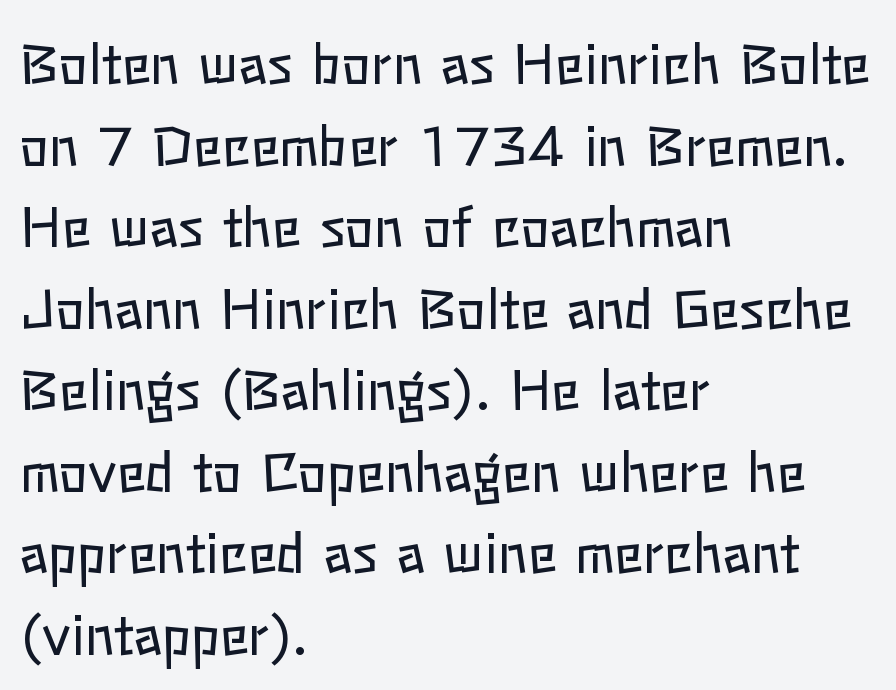
The rag falls on the right side of this text block. This sample has the flowing, uneven cadence of proportional lettering. Letter spacing: default. Baseline-to-baseline distance is the conventional proportion of letter height. The words here are not underlined. Nope, not italic — everything's standing straight.
